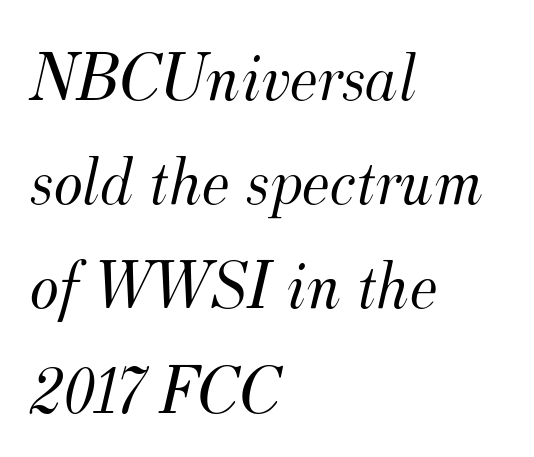
Is the stroke heavy? The answer is a plain regular-or-lighter. This rendering leaves character spacing at its baseline value. Check the space under the baseline: it is left empty. The designer left line spacing at the default.
